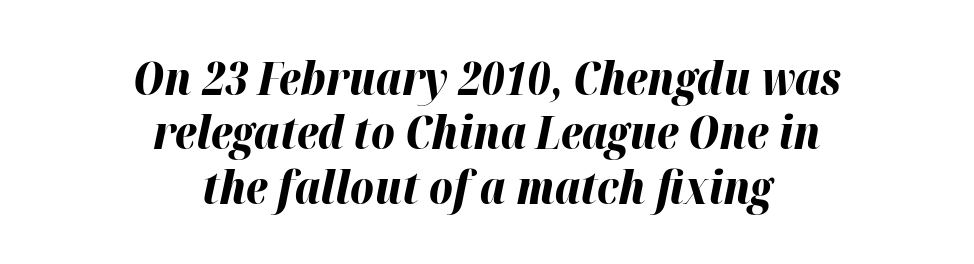
The image shows 45 px bold type, italic (leaning right); set centered, line spacing 1.21x, normal letter spacing, not underlined; high stroke contrast and a medium x-height.
